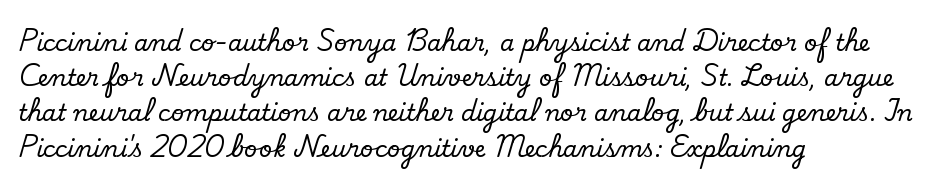
{"underline": "no", "align": "left", "line_spacing": "normal", "line_spacing_ratio": 1.53, "letter_spacing": "normal", "letter_spacing_em": 0.0, "glyph_px": 23}
